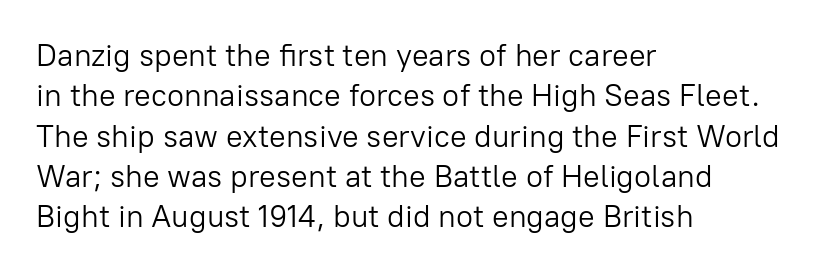
Here the designer chose a conventional face with non-uniform glyph widths. Notice how the stems are strictly vertical — no italics here. Heaviness? Minimal to ordinary, like unemphasized prose. Typeset ragged right — the left edge is the straight one. Note: no serifs on the glyphs.
